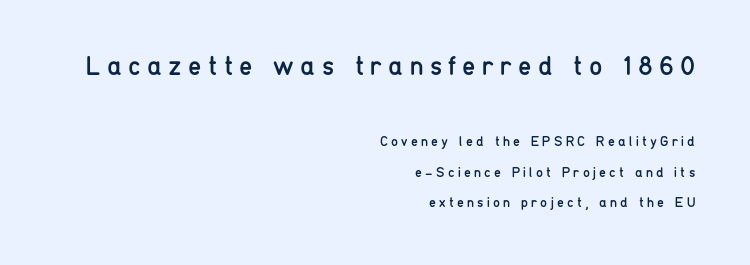
{"italic": "no", "bold": "no", "underline": "no", "align": "right", "line_spacing": "loose", "line_spacing_ratio": 2.17, "letter_spacing": "wide", "letter_spacing_em": 0.23, "larger_block": "first", "size_ratio": 1.93, "glyph_px": 27}
